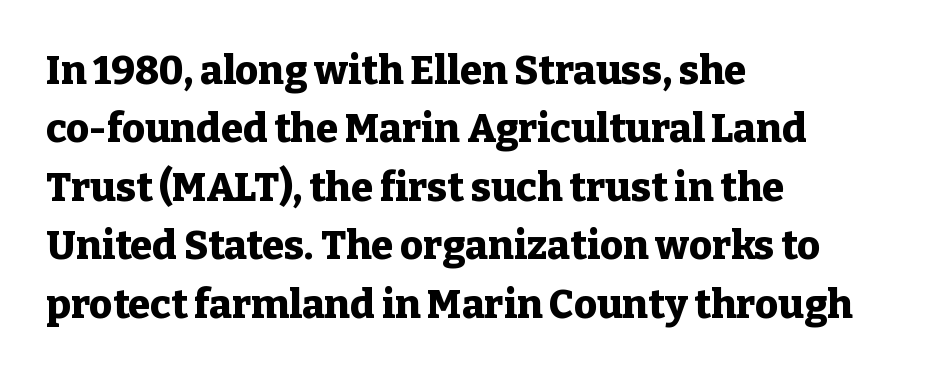
The image shows 40 px heavy serif type, upright; set left-aligned, normal line spacing (1.46x), normal letter spacing, not underlined; low stroke contrast and a medium x-height.
